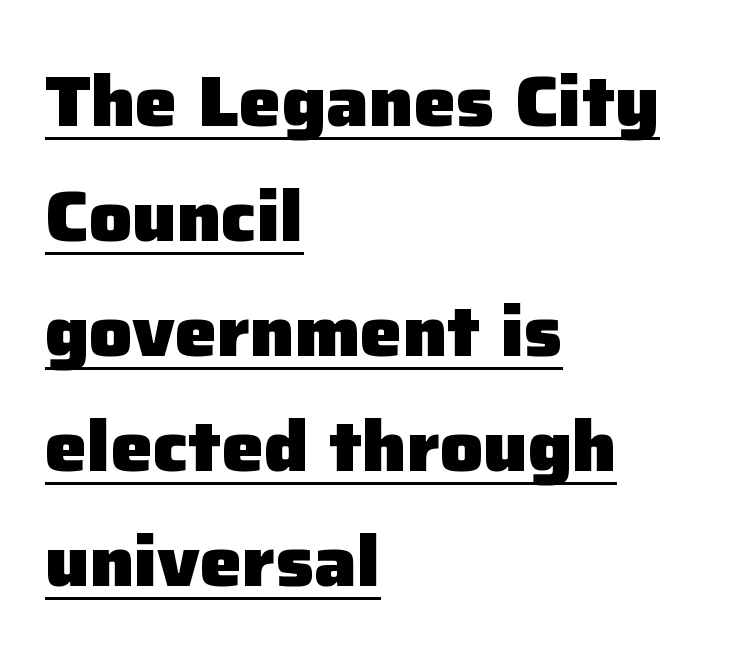
The image shows 71 px heavy sans-serif type, upright; set left-aligned, normal line spacing (1.62x), normal letter spacing, underlined; low stroke contrast and a medium x-height.
